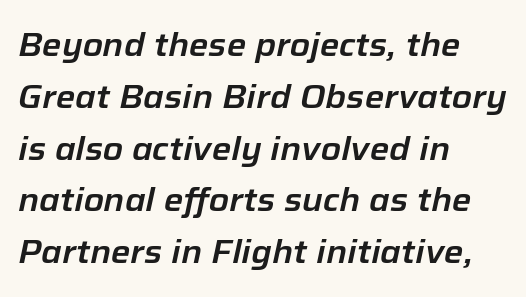
The image shows 33 px text type, italic (leaning right); set left-aligned, normal line spacing (1.57x), normal letter spacing, not underlined; low stroke contrast and a medium x-height.
